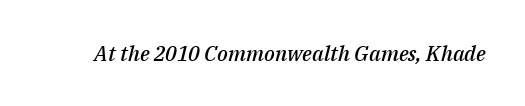
{"italic": "yes", "lean": "right", "slant_degrees": 14, "bold": "semi", "underline": "no", "letter_spacing": "normal", "letter_spacing_em": 0.0, "glyph_px": 21}
